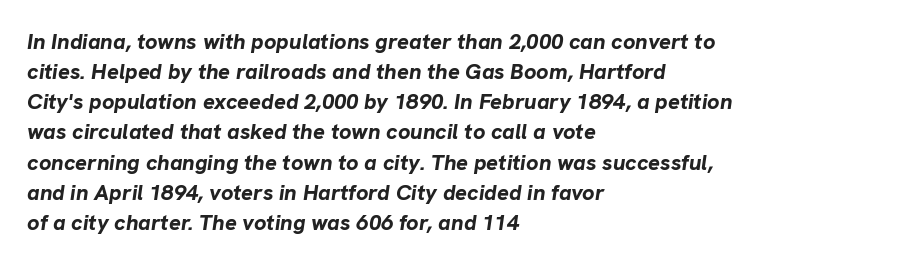
The image shows 22 px bold type, italic (leaning right); set left-aligned, normal line spacing (1.37x), normal letter spacing, not underlined.
